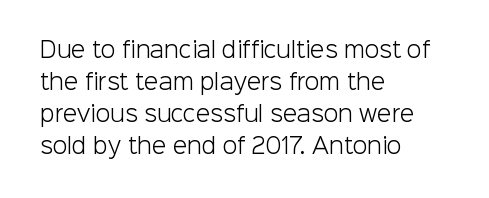
Vertical strokes here are truly vertical. The paragraph has a hard left edge and a soft right edge. The rendering uses a moderate line-height, typical for paragraphs. The cut favours lightness, reaching ordinary text weight at its darkest.
